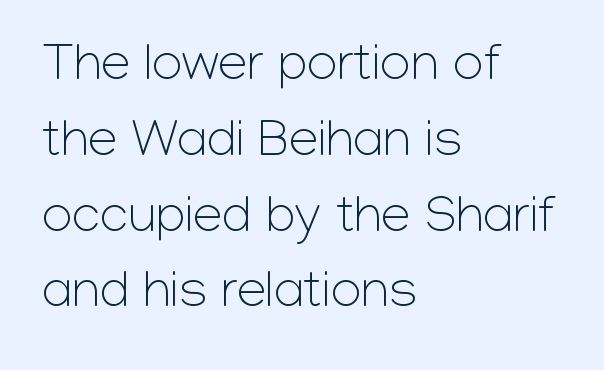
The image shows 53 px light sans-serif type, upright; set left-aligned, normal line spacing (1.43x), normal letter spacing, not underlined; low stroke contrast and a medium x-height.
